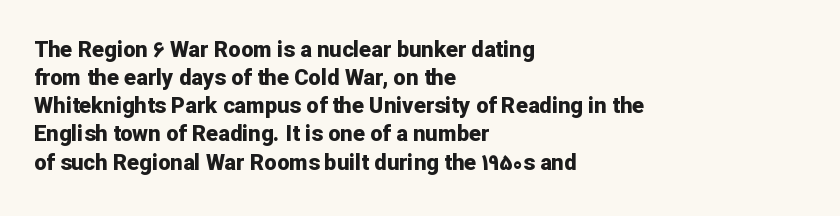
The passage is arranged the way most books set body copy — flush left. No word sits above an underline. Nobody touched the tracking dial on this one. Stroke thickness is high; the sample reads as a true bold.
